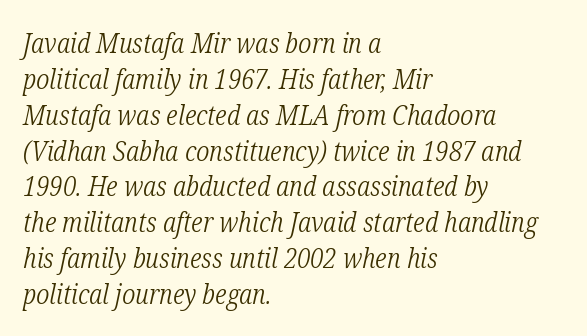
Q: Is the text bold? A: No.
Q: Is the text italic (slanted)? A: Yes, it leans right by about 12 degrees.
Q: Is the typeface a serif or a sans-serif typeface? A: Serif.
Q: Is the text underlined? A: No.
Q: How is the paragraph aligned? A: Left-aligned.
Q: Is the spacing between letters normal or unusually wide? A: Normal.
Q: Is the spacing between lines tight, normal or loose? A: Normal.
Q: Width (condensed, normal, or wide)? A: Condensed.
Q: Stroke contrast? A: Low.
Q: x-height? A: Medium.
Q: Monospaced? A: No.
